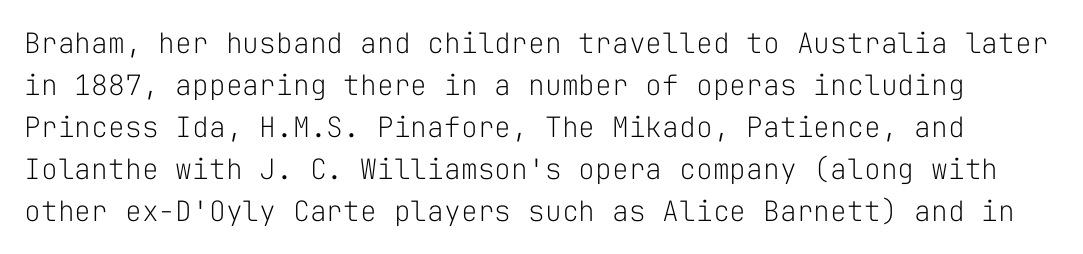
The image shows 28 px light sans-serif type, upright, monospaced; set normal line spacing (1.5x), normal letter spacing, not underlined; low stroke contrast and a medium x-height.
